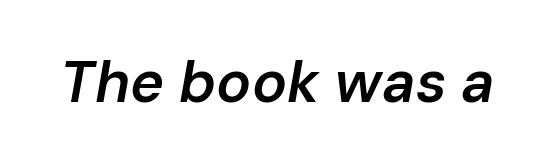
Q: Is the text bold? A: Semi-bold.
Q: Is the text italic (slanted)? A: Yes, it leans right by about 10 degrees.
Q: Is the text underlined? A: No.
Q: Is the spacing between letters normal or unusually wide? A: Normal.
Q: Width (condensed, normal, or wide)? A: Normal.
Q: Stroke contrast? A: Low.
Q: x-height? A: Medium.
Q: Monospaced? A: No.
